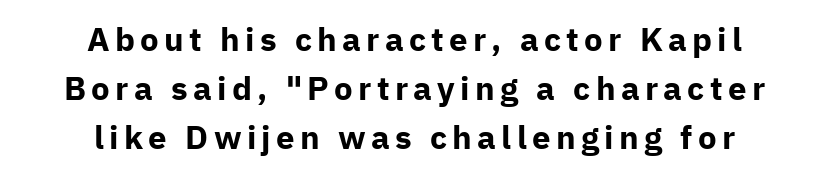
The image shows 33 px bold sans-serif type, upright; set centered, normal line spacing (1.48x), not underlined; low stroke contrast and a medium x-height.
